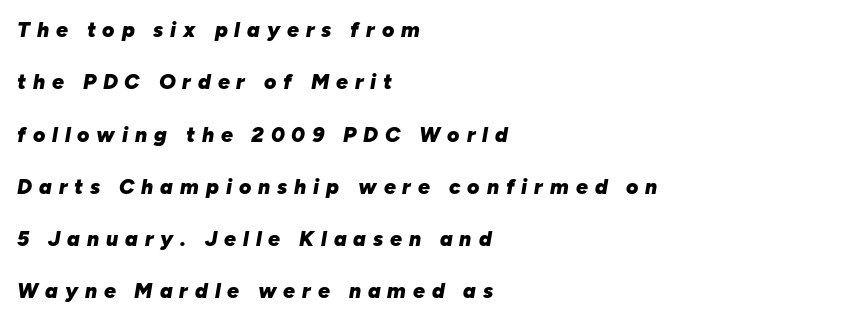
The image shows 21 px bold type, italic (leaning right); set left-aligned, loose line spacing (2.49x), unusually wide letter spacing (+0.33 em), not underlined.
